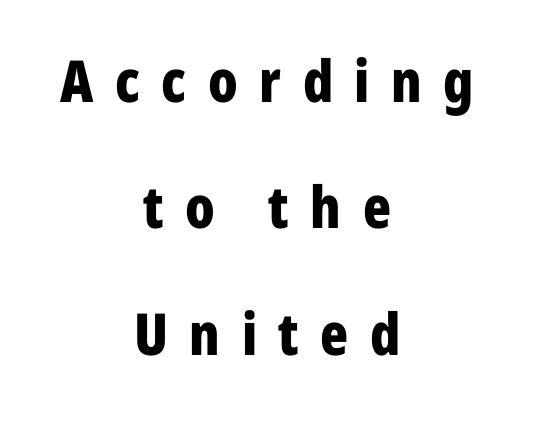
Q: Is the text bold? A: Yes.
Q: Is the text italic (slanted)? A: No, it is upright.
Q: Is the typeface a serif or a sans-serif typeface? A: Sans-serif.
Q: Is the text underlined? A: No.
Q: How is the paragraph aligned? A: Centered.
Q: Is the spacing between letters normal or unusually wide? A: Unusually wide.
Q: Is the spacing between lines tight, normal or loose? A: Loose.
Q: Width (condensed, normal, or wide)? A: Condensed.
Q: Stroke contrast? A: Low.
Q: x-height? A: Medium.
Q: Monospaced? A: No.
